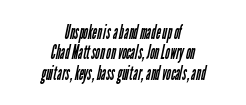
{"bold": "no", "underline": "no", "align": "center", "line_spacing": "tight", "line_spacing_ratio": 1.02, "letter_spacing": "normal", "letter_spacing_em": 0.0, "glyph_px": 20}
